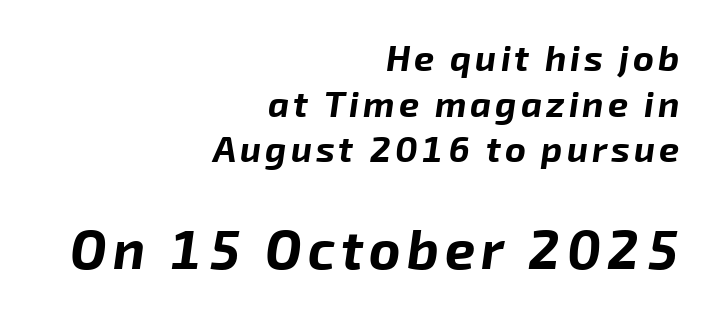
One-word summary of the alignment: right. The block sitting lower on the canvas is the one with enlarged characters. It's the slanting kind of type. The rows are spaced the way most documents space them. The foot of each line stays bare and open. These lines carry a lot of weight — the face is fully bold.
